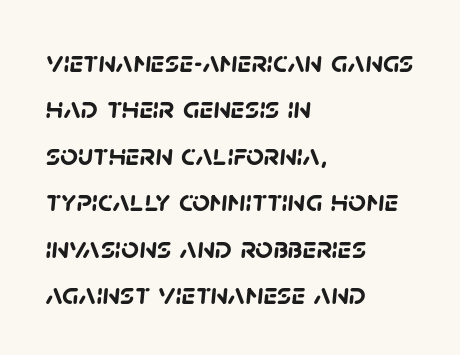
{"serif": "no", "bold": "yes", "weight": "semibold", "width": "normal", "stroke_contrast": "low", "x_height": "large", "monospaced": "no", "underline": "no", "align": "left", "line_spacing": "normal", "line_spacing_ratio": 1.5, "letter_spacing": "normal", "letter_spacing_em": 0.0, "glyph_px": 31}
